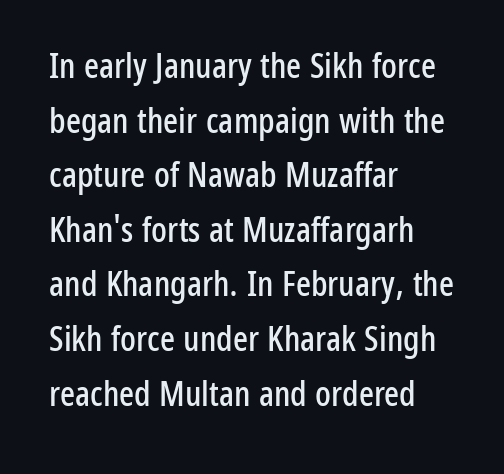
{"serif": "no", "italic": "no", "width": "condensed", "stroke_contrast": "low", "x_height": "medium", "monospaced": "no", "underline": "no", "align": "left", "line_spacing": "normal", "line_spacing_ratio": 1.56, "letter_spacing": "normal", "letter_spacing_em": 0.0, "glyph_px": 35}
